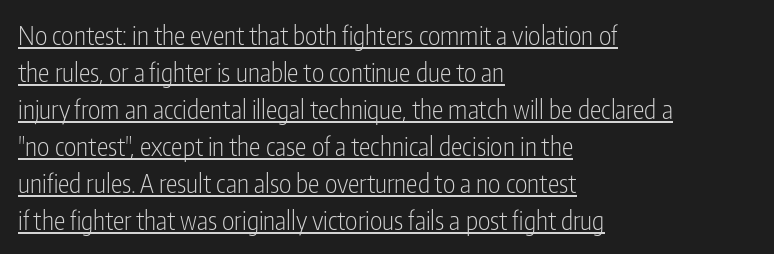
Q: Is the text bold? A: No.
Q: Is the text italic (slanted)? A: No, it is upright.
Q: Is the text underlined? A: Yes.
Q: How is the paragraph aligned? A: Left-aligned.
Q: Is the spacing between letters normal or unusually wide? A: Normal.
Q: Is the spacing between lines tight, normal or loose? A: Normal.
